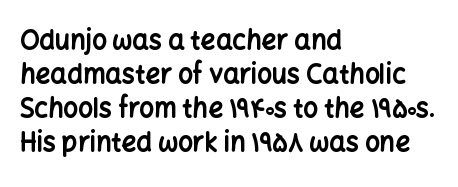
Typeset ragged right — the left edge is the straight one. Words float on clear page, feet unadorned. Vertically, the passage feels balanced, rows spaced as you'd expect. This sample uses plain, unmodified letter spacing. Summary of weight: heavy, a full bold. Characters remain perfectly vertical along every line.
